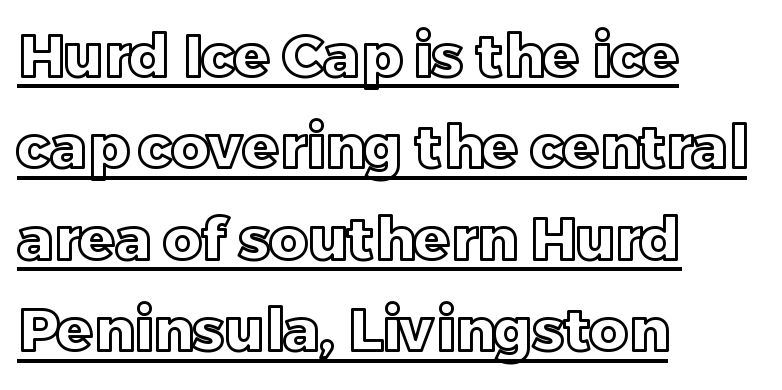
{"italic": "no", "width": "normal", "x_height": "large", "monospaced": "no", "underline": "yes", "align": "left", "line_spacing": "normal", "line_spacing_ratio": 1.55, "letter_spacing": "normal", "letter_spacing_em": 0.0, "glyph_px": 59}
